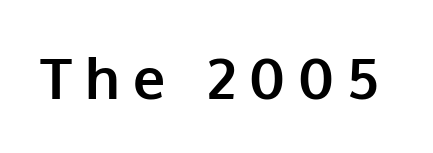
{"serif": "no", "italic": "no", "bold": "yes", "weight": "bold", "width": "normal", "stroke_contrast": "low", "x_height": "medium", "monospaced": "no", "underline": "no", "letter_spacing": "wide", "letter_spacing_em": 0.23, "glyph_px": 57}
